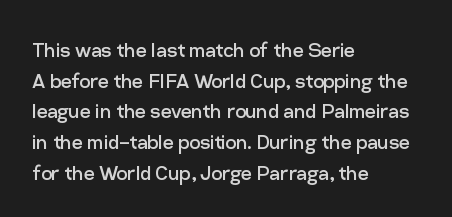
Is the type heavy? It reads as light-to-regular instead. Leftover space on each line is placed entirely after the last word. Characters follow at the spacing the type designer built in. The passage shown stacks its lines at a standard gap.
